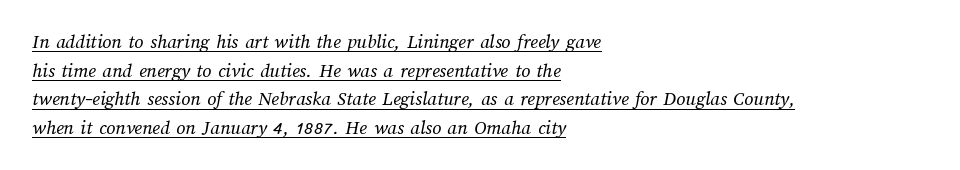
{"bold": "no", "underline": "yes", "align": "left", "line_spacing": "normal", "line_spacing_ratio": 1.43, "letter_spacing": "normal", "letter_spacing_em": 0.0, "glyph_px": 20}
